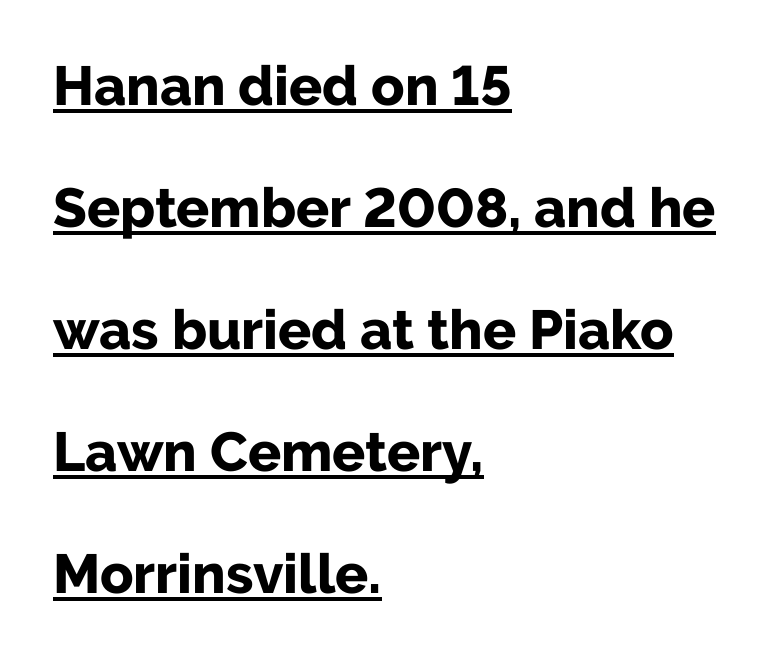
The image shows 55 px bold sans-serif type, upright; set left-aligned, loose line spacing (2.22x), normal letter spacing, underlined; low stroke contrast and a medium x-height.
